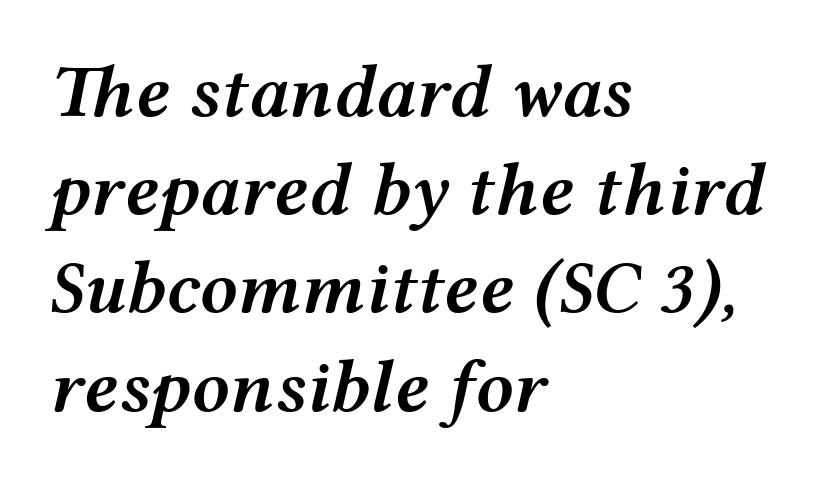
Q: Is the text bold? A: Semi-bold.
Q: Is the text italic (slanted)? A: Yes, it leans right by about 12 degrees.
Q: Is the text underlined? A: No.
Q: How is the paragraph aligned? A: Left-aligned.
Q: Is the spacing between letters normal or unusually wide? A: Normal.
Q: Is the spacing between lines tight, normal or loose? A: Normal.
Q: Width (condensed, normal, or wide)? A: Wide.
Q: Stroke contrast? A: Medium.
Q: x-height? A: Medium.
Q: Monospaced? A: No.
